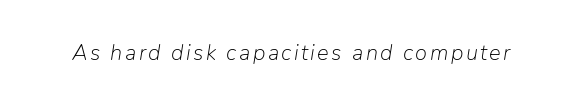
Q: Is the text bold? A: No.
Q: Is the text italic (slanted)? A: Yes, it leans right by about 9 degrees.
Q: Is the text underlined? A: No.
